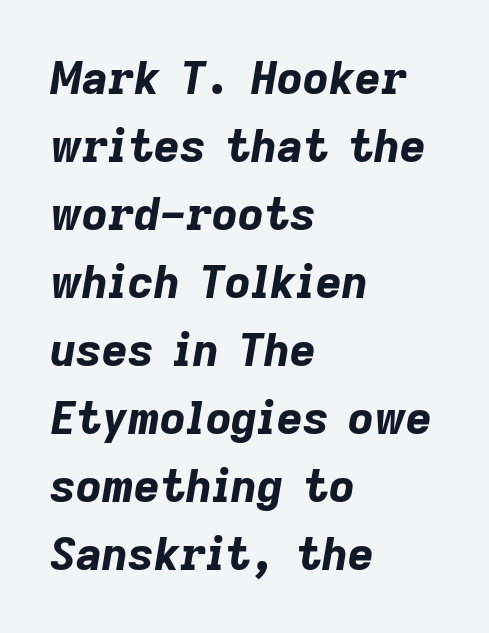
Heavy-handed strokes throughout: this text is bold. In CSS terms this would be text-align: left. Summary of vertical rhythm: regular, with standard interline spacing. Words float on clear page, feet unadorned.
